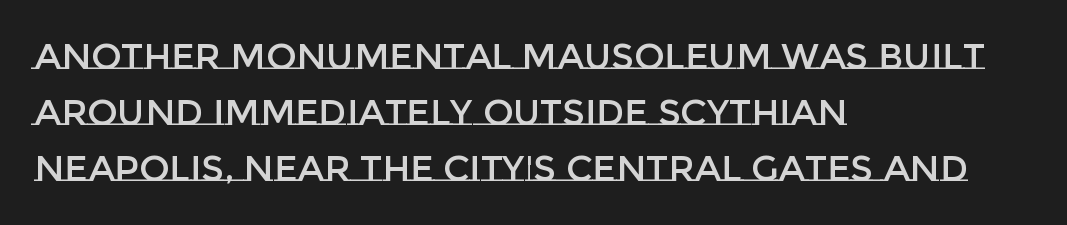
The image shows 36 px text type, upright; set left-aligned, normal line spacing (1.55x), normal letter spacing, not underlined; low stroke contrast and a large x-height.
